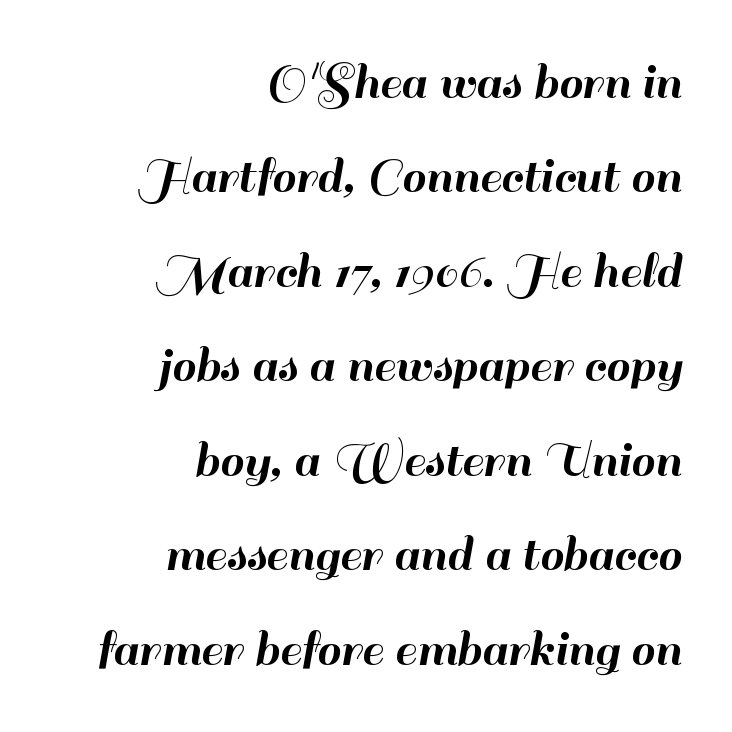
Decoration check: the copy has no underline. Here the designer chose a conventional face with non-uniform glyph widths. In terms of letterform style, serifs are entirely absent. The lines are quadded right.
